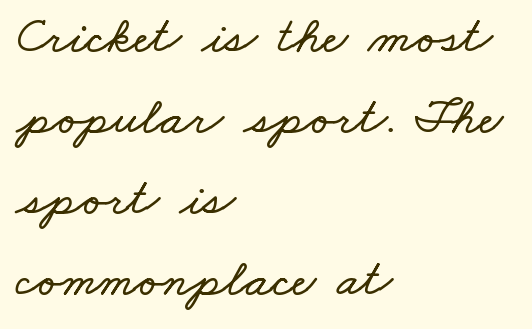
Caption: multi-line text, flush left, ragged right. The passage shown is not underscored anywhere. The rendering uses a moderate line-height, typical for paragraphs. Do the characters align in a grid? No, the font is proportional.
